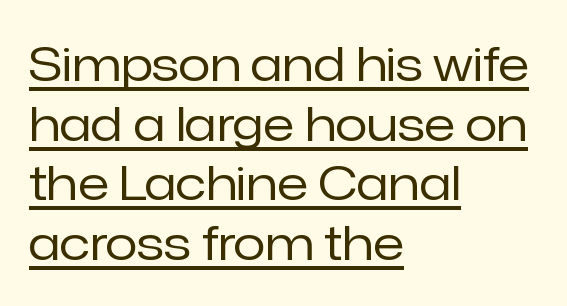
{"serif": "no", "italic": "no", "bold": "no", "weight": "regular", "width": "normal", "stroke_contrast": "low", "x_height": "medium", "monospaced": "no", "underline": "yes", "align": "left", "line_spacing": "normal", "line_spacing_ratio": 1.27, "letter_spacing": "normal", "letter_spacing_em": 0.0, "glyph_px": 47}
